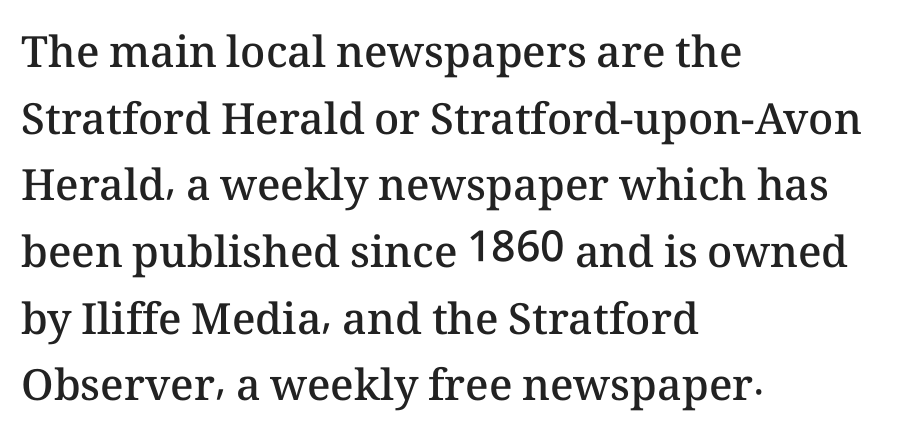
Q: Is the text bold? A: Semi-bold.
Q: Is the text italic (slanted)? A: No, it is upright.
Q: Is the text underlined? A: No.
Q: How is the paragraph aligned? A: Left-aligned.
Q: Is the spacing between letters normal or unusually wide? A: Normal.
Q: Is the spacing between lines tight, normal or loose? A: Normal.
Q: Width (condensed, normal, or wide)? A: Normal.
Q: Stroke contrast? A: Medium.
Q: x-height? A: Medium.
Q: Monospaced? A: No.
